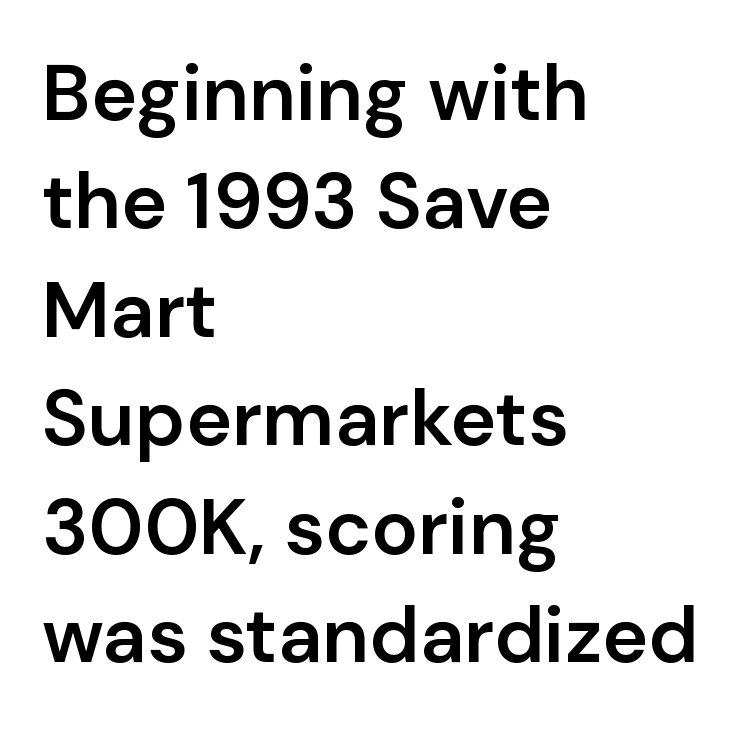
Font category for this specimen: sans-serif. A typesetter would mark this as roman, not italic. Typesetter's note: demi weight, one step under bold. Each line starts at the same left margin while the right side varies. These lines keep a tight, regular rhythm from letter to letter. Successive baselines arrive at the customary interval.
